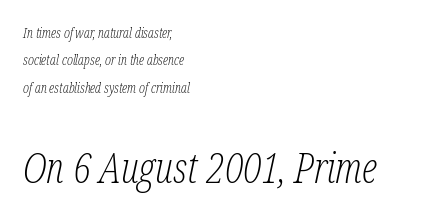
Q: Is the text bold? A: No.
Q: Is the text italic (slanted)? A: Yes, it leans right by about 12 degrees.
Q: Is the typeface a serif or a sans-serif typeface? A: Serif.
Q: Is the text underlined? A: No.
Q: How is the paragraph aligned? A: Left-aligned.
Q: Is the spacing between letters normal or unusually wide? A: Normal.
Q: Is the spacing between lines tight, normal or loose? A: Loose.
Q: Which block of text is set in a larger size, the first (top) or the second (bottom)? A: The second (bottom) one.
Q: Width (condensed, normal, or wide)? A: Condensed.
Q: Stroke contrast? A: Low.
Q: x-height? A: Medium.
Q: Monospaced? A: No.
